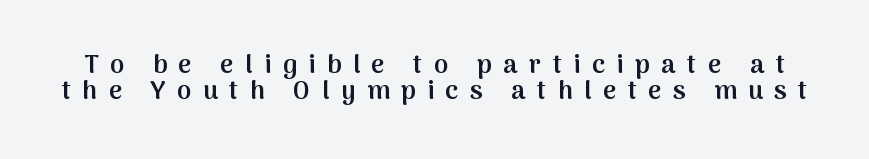
Q: Is the text bold? A: Semi-bold.
Q: Is the text italic (slanted)? A: No, it is upright.
Q: Is the text underlined? A: No.
Q: Is the spacing between letters normal or unusually wide? A: Unusually wide.
Q: Is the spacing between lines tight, normal or loose? A: Tight.
